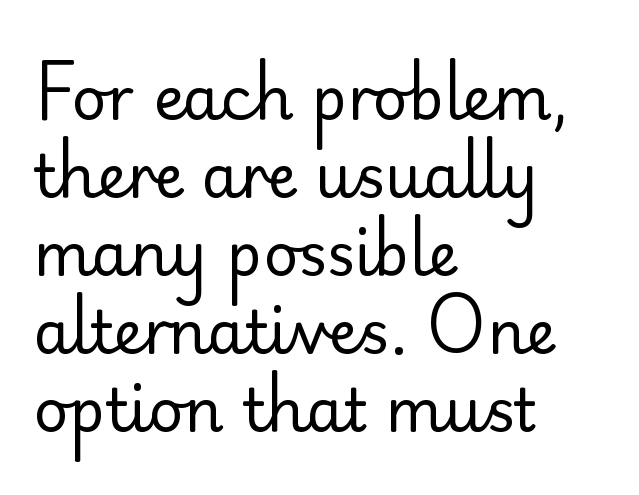
The image shows 60 px regular-weight sans-serif type, upright; set left-aligned, normal line spacing (1.3x), normal letter spacing, not underlined; low stroke contrast and a small x-height.
